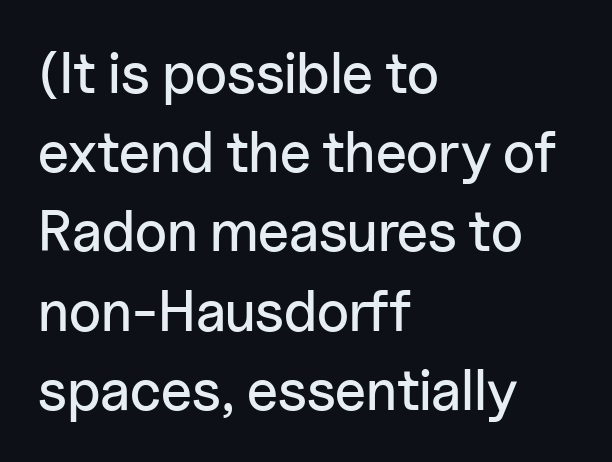
Q: Is the text italic (slanted)? A: No, it is upright.
Q: Is the typeface a serif or a sans-serif typeface? A: Sans-serif.
Q: Is the text underlined? A: No.
Q: How is the paragraph aligned? A: Left-aligned.
Q: Is the spacing between letters normal or unusually wide? A: Normal.
Q: Is the spacing between lines tight, normal or loose? A: Normal.
Q: Width (condensed, normal, or wide)? A: Normal.
Q: Stroke contrast? A: Low.
Q: x-height? A: Medium.
Q: Monospaced? A: No.
